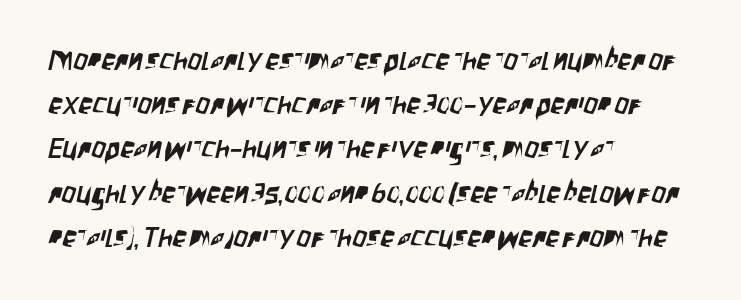
A normal amount of white space separates one row of letters from the next. Clear beneath every line of the passage. I'd call this a sans setting — the letters go barefoot. The type is set solid horizontally, with unmodified tracking. Is this a fixed-width face? No — the glyphs have proportional, varying widths. This rendering uses left alignment, leaving the right contour irregular.
